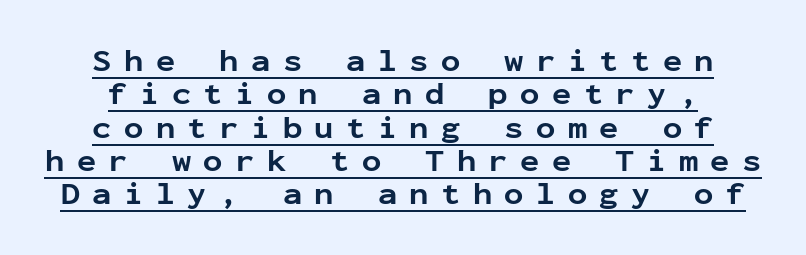
Q: Is the text bold? A: Yes.
Q: Is the text italic (slanted)? A: No, it is upright.
Q: Is the typeface a serif or a sans-serif typeface? A: Sans-serif.
Q: Is the text underlined? A: Yes.
Q: Is the spacing between letters normal or unusually wide? A: Unusually wide.
Q: Is the spacing between lines tight, normal or loose? A: Tight.
Q: Width (condensed, normal, or wide)? A: Normal.
Q: Stroke contrast? A: Low.
Q: x-height? A: Medium.
Q: Monospaced? A: Yes.
